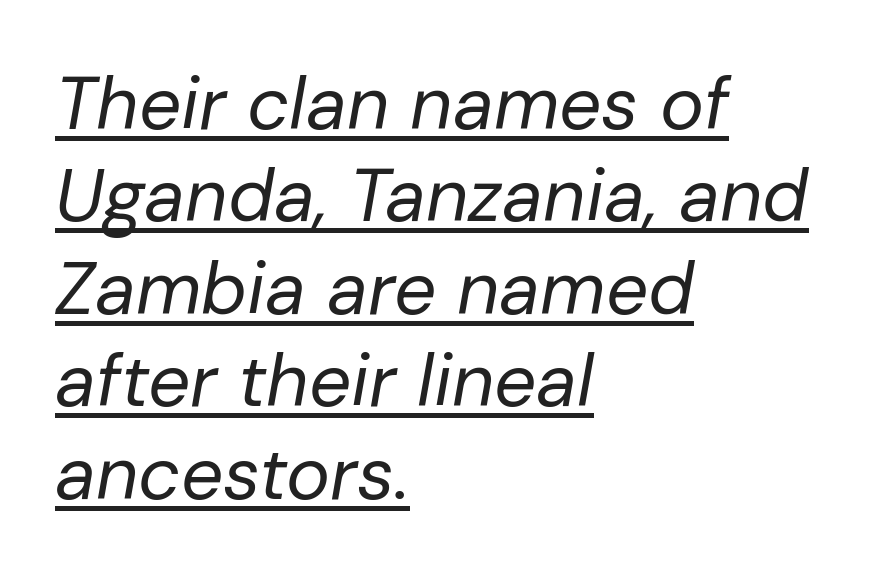
{"italic": "yes", "lean": "right", "slant_degrees": 10, "bold": "no", "weight": "regular", "width": "normal", "stroke_contrast": "low", "x_height": "medium", "monospaced": "no", "underline": "yes", "align": "left", "line_spacing": "normal", "line_spacing_ratio": 1.25, "letter_spacing": "normal", "letter_spacing_em": 0.0, "glyph_px": 74}
